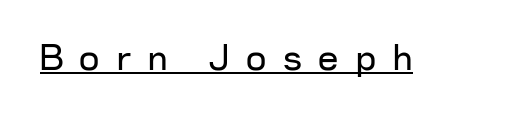
The letters are spread apart with noticeably loose tracking. A roman cut, with each character standing at attention. Stem width sits at or under what a default text font uses. Is this a fixed-width face? No — the glyphs have proportional, varying widths. Glance below the letters and you will spot a drawn line. These lines are composed in type without serifs.
